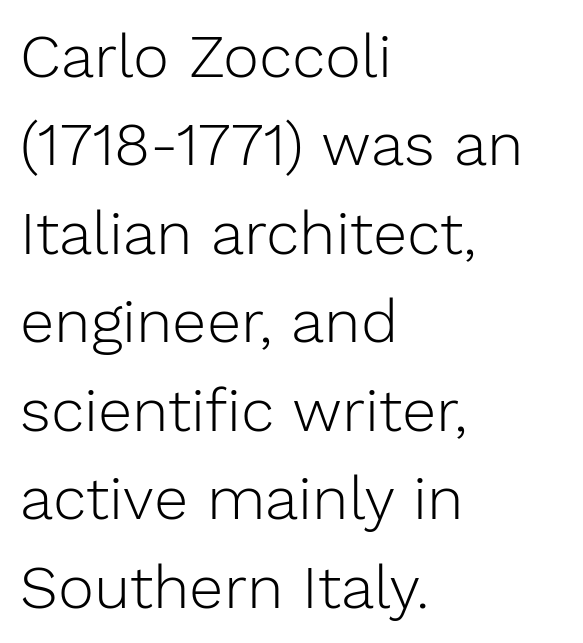
Q: Is the text bold? A: No.
Q: Is the text italic (slanted)? A: No, it is upright.
Q: Is the typeface a serif or a sans-serif typeface? A: Sans-serif.
Q: Is the text underlined? A: No.
Q: How is the paragraph aligned? A: Left-aligned.
Q: Is the spacing between letters normal or unusually wide? A: Normal.
Q: Is the spacing between lines tight, normal or loose? A: Normal.
Q: Width (condensed, normal, or wide)? A: Normal.
Q: Stroke contrast? A: Low.
Q: x-height? A: Medium.
Q: Monospaced? A: No.
